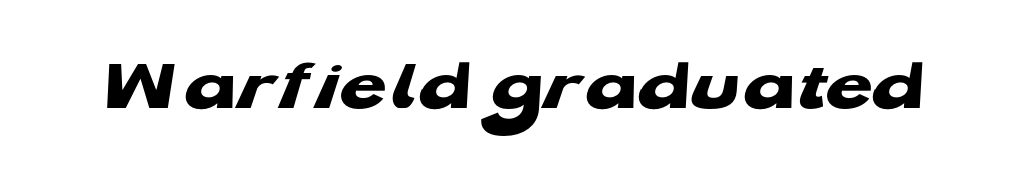
{"serif": "no", "bold": "yes", "weight": "heavy", "width": "wide", "stroke_contrast": "low", "x_height": "medium", "monospaced": "no", "underline": "no", "letter_spacing": "normal", "letter_spacing_em": 0.0, "glyph_px": 76}
